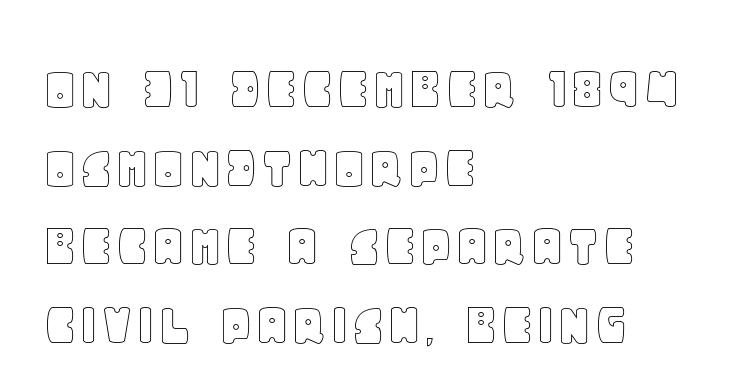
Q: Is the text italic (slanted)? A: No, it is upright.
Q: Is the text underlined? A: No.
Q: How is the paragraph aligned? A: Left-aligned.
Q: Is the spacing between letters normal or unusually wide? A: Normal.
Q: Is the spacing between lines tight, normal or loose? A: Normal.
Q: Width (condensed, normal, or wide)? A: Normal.
Q: x-height? A: Large.
Q: Monospaced? A: No.
